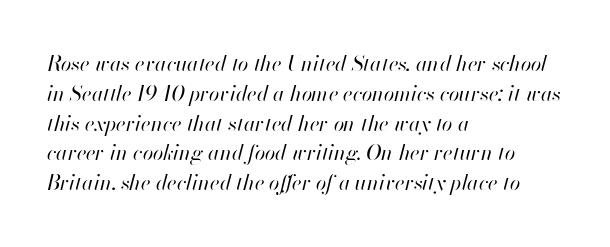
Q: Is the text bold? A: No.
Q: Is the text italic (slanted)? A: Yes, it leans right by about 13 degrees.
Q: Is the text underlined? A: No.
Q: How is the paragraph aligned? A: Left-aligned.
Q: Is the spacing between letters normal or unusually wide? A: Normal.
Q: Is the spacing between lines tight, normal or loose? A: Normal.
